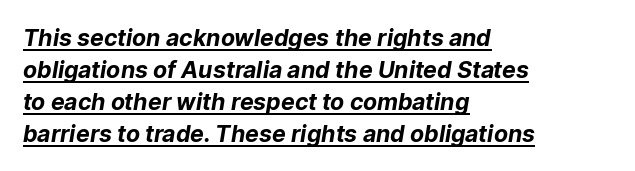
If you measured baseline to baseline, you'd find a middling distance. One-word summary of the alignment: left. Decoration check: the copy is underlined. The horizontal fit of the characters is conventional and even. Does the weight exceed regular? Yes, all the way to bold.
